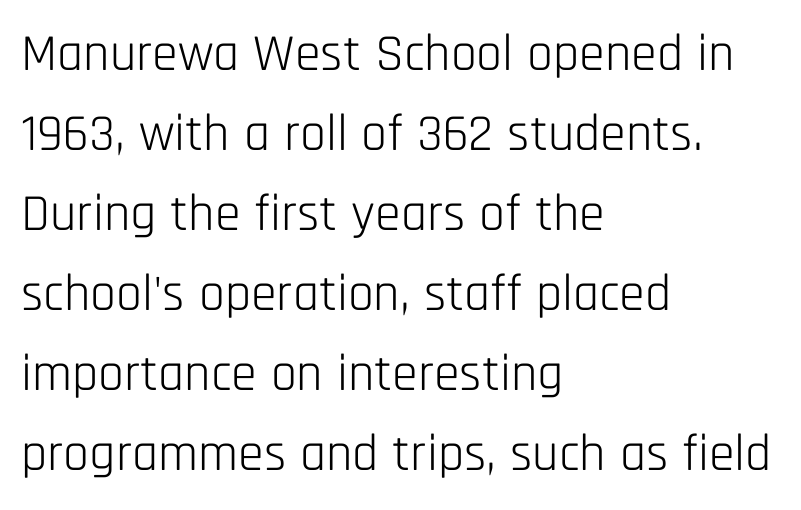
{"serif": "no", "italic": "no", "bold": "no", "weight": "light", "width": "condensed", "stroke_contrast": "low", "x_height": "large", "monospaced": "no", "underline": "no", "align": "left", "line_spacing": "normal", "line_spacing_ratio": 1.54, "letter_spacing": "normal", "letter_spacing_em": 0.0, "glyph_px": 52}
